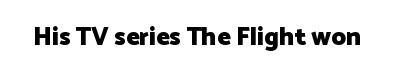
The image shows 25 px bold type, upright; set normal letter spacing, not underlined.
